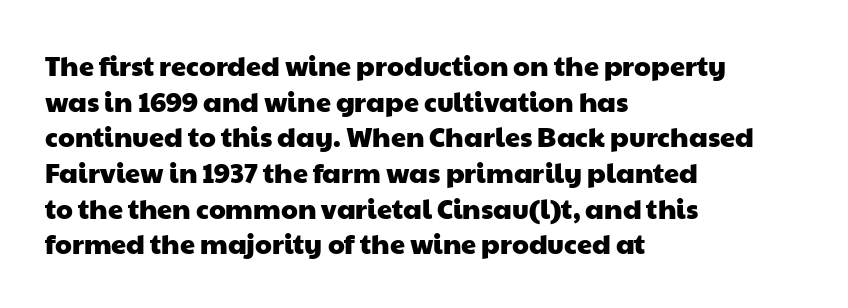
Short note: letters normally spaced. If you drew a ruler down the left edge, every line would touch it. The area under the type is left untouched. Reading down the column, the eye jumps a familiar distance to each next line.
